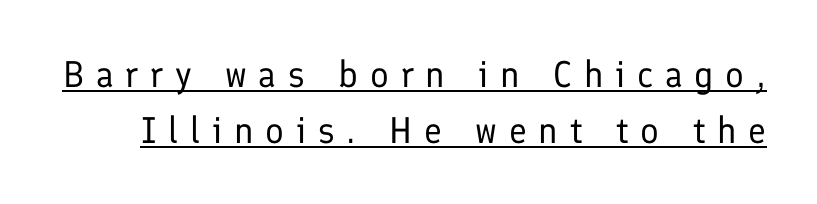
{"serif": "no", "italic": "no", "bold": "no", "weight": "regular", "width": "normal", "stroke_contrast": "low", "x_height": "medium", "monospaced": "no", "underline": "yes", "line_spacing": "normal", "line_spacing_ratio": 1.51, "letter_spacing": "wide", "letter_spacing_em": 0.32, "glyph_px": 37}
